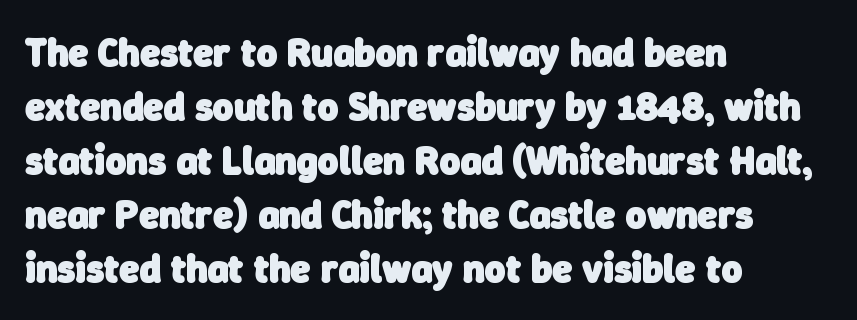
{"serif": "no", "bold": "yes", "weight": "heavy", "width": "normal", "stroke_contrast": "low", "x_height": "medium", "monospaced": "no", "underline": "no", "align": "left", "line_spacing": "normal", "line_spacing_ratio": 1.35, "letter_spacing": "normal", "letter_spacing_em": 0.0, "glyph_px": 40}
